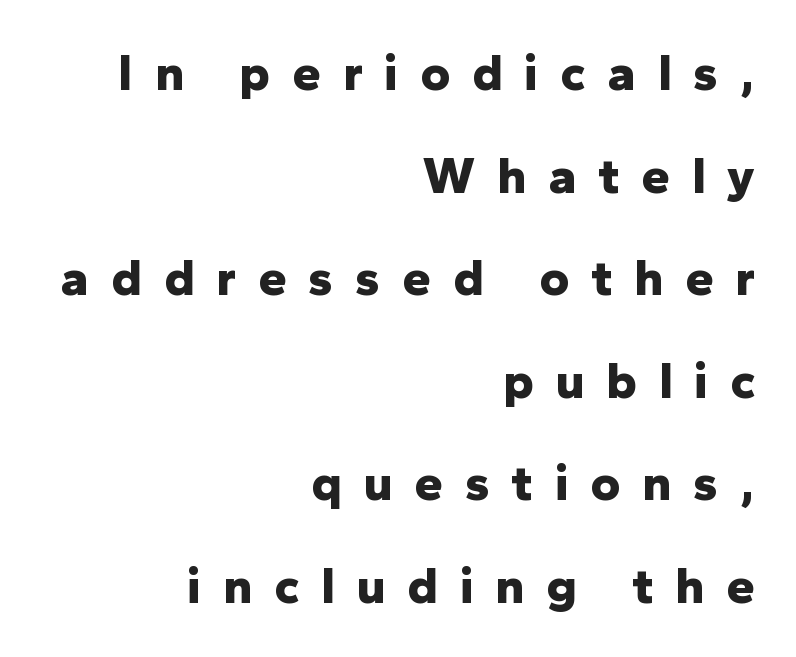
This rendering widens character spacing well past its baseline value. Ordinary non-slanted type is in use. Nothing sits at the stroke ends, so this counts as sans-serif. The space beneath each line is pristine and unruled. All the whitespace from short lines collects on the left.
